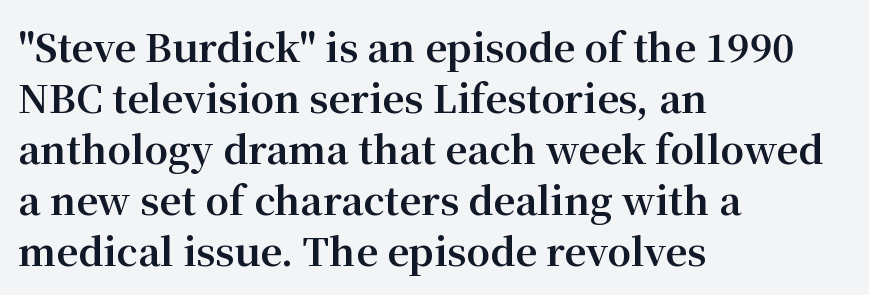
The image shows 38 px bold serif type, upright; set left-aligned, normal line spacing (1.34x), normal letter spacing, not underlined; medium stroke contrast and a medium x-height.
